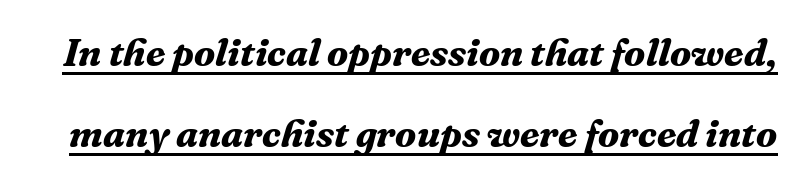
The image shows 39 px bold serif type, italic (leaning right); set loose line spacing (2.08x), normal letter spacing, underlined; medium stroke contrast and a medium x-height.
